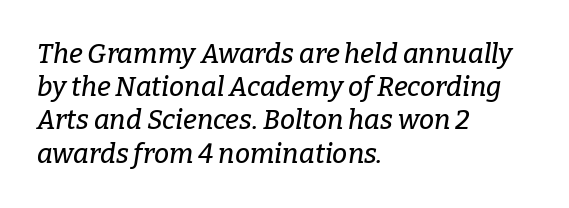
The image shows 27 px text type, italic (leaning right); set left-aligned, line spacing 1.23x, normal letter spacing, not underlined.
